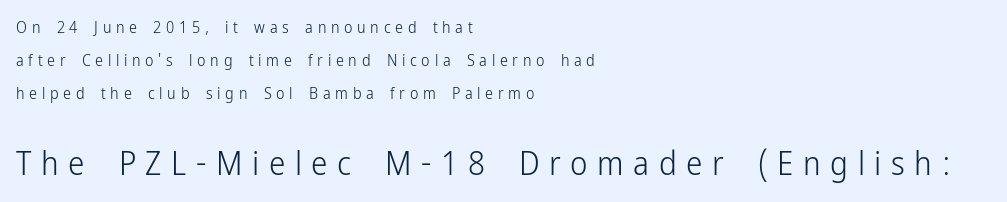
{"serif": "no", "italic": "no", "bold": "no", "weight": "light", "width": "condensed", "stroke_contrast": "low", "x_height": "medium", "monospaced": "no", "underline": "no", "align": "left", "line_spacing": "loose", "line_spacing_ratio": 2.06, "letter_spacing": "wide", "letter_spacing_em": 0.29, "larger_block": "second", "size_ratio": 2.06, "glyph_px": 33}
